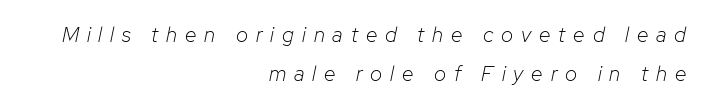
Q: Is the text bold? A: No.
Q: Is the text italic (slanted)? A: Yes, it leans right by about 12 degrees.
Q: Is the text underlined? A: No.
Q: How is the paragraph aligned? A: Right-aligned.
Q: Is the spacing between letters normal or unusually wide? A: Unusually wide.
